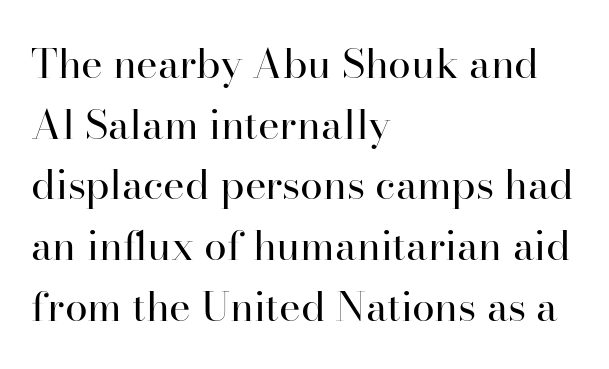
The image shows 41 px regular-weight serif type, upright; set left-aligned, normal line spacing (1.48x), normal letter spacing, not underlined; high stroke contrast and a small x-height.
